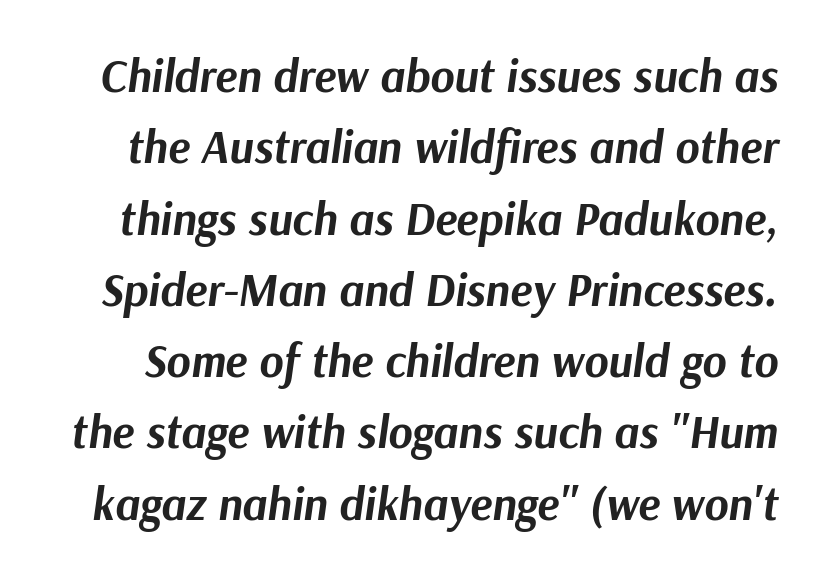
Does the weight exceed regular? Yes, all the way to bold. Here the designer chose a conventional face with non-uniform glyph widths. Vertically, the passage feels balanced, rows spaced as you'd expect. A typesetter would mark this as italic. Just letters on the line, the space beneath them empty. The letters sit at their default tracking, neither squeezed nor spread.
